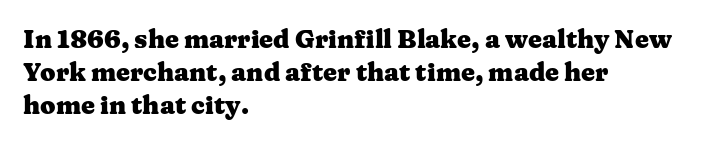
The image shows 25 px bold type, upright; set left-aligned, normal line spacing (1.32x), normal letter spacing, not underlined.
